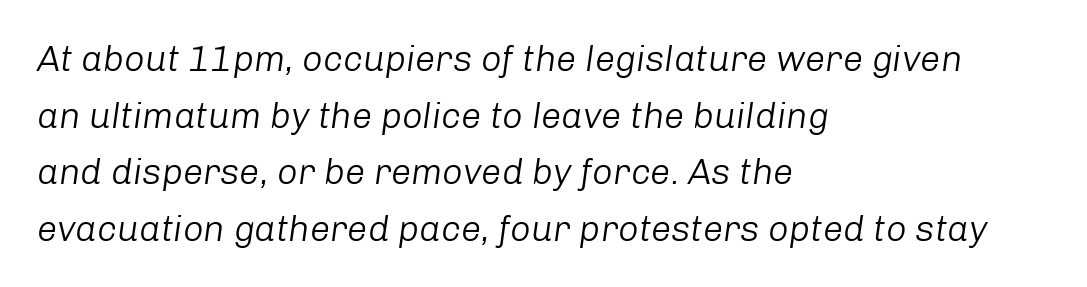
The image shows 36 px light type, italic (leaning right); set left-aligned, normal line spacing (1.57x), normal letter spacing, not underlined; low stroke contrast and a medium x-height.
